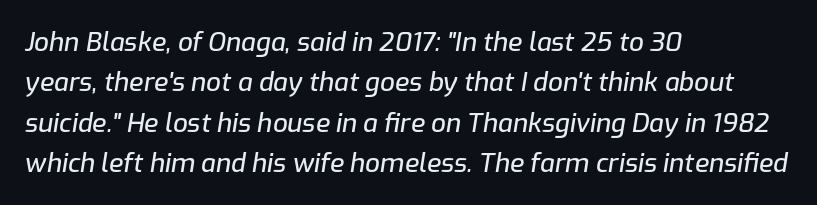
Q: Is the text italic (slanted)? A: Yes, it leans right by about 9 degrees.
Q: Is the text underlined? A: No.
Q: How is the paragraph aligned? A: Left-aligned.
Q: Is the spacing between letters normal or unusually wide? A: Normal.
Q: Is the spacing between lines tight, normal or loose? A: Normal.
